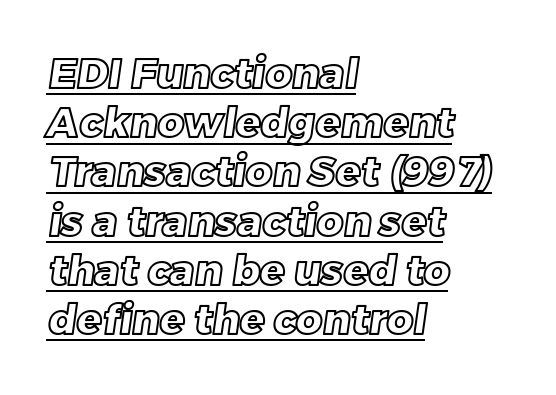
The rendering anchors every line to the left-hand side. Looks like regular typesetting: each glyph gets only the width it needs. Tracking here is standard; glyphs follow each other at the usual distance. Students, observe the line beneath the letters — that is underlining.
